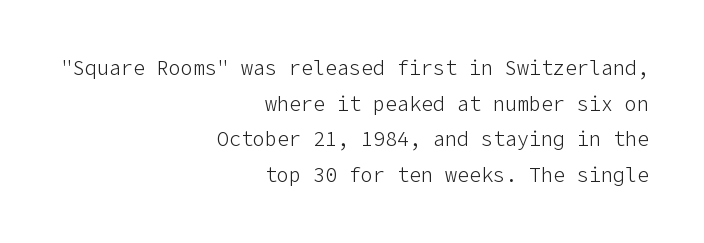
The image shows 20 px text type, upright; set right-aligned, line spacing 1.78x, normal letter spacing, not underlined.
